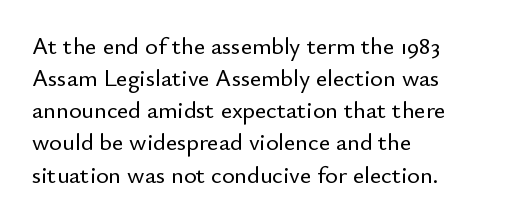
{"italic": "no", "underline": "no", "align": "left", "line_spacing": "normal", "line_spacing_ratio": 1.34, "letter_spacing": "normal", "letter_spacing_em": 0.0, "glyph_px": 24}
